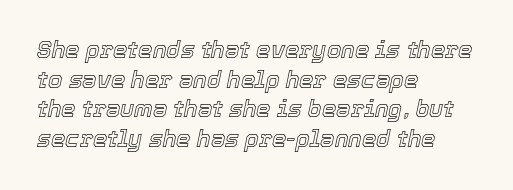
{"italic": "yes", "lean": "right", "slant_degrees": 12, "underline": "no", "align": "left", "line_spacing": "normal", "line_spacing_ratio": 1.29, "letter_spacing": "normal", "letter_spacing_em": 0.0, "glyph_px": 23}
